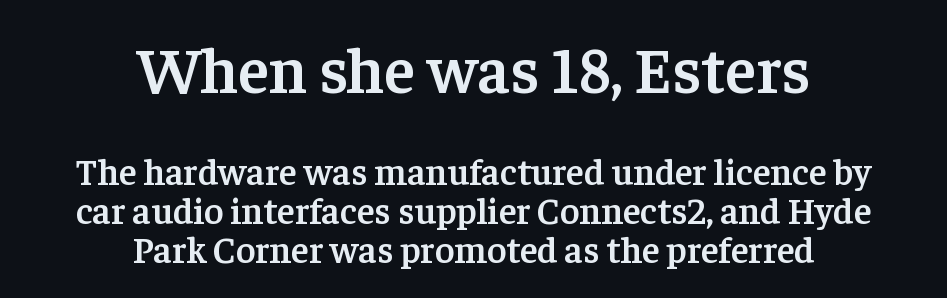
Vertical spacing — tight. Which margin do the lines hug? Neither — every line sits in the middle. Firm but not heavy-handed strokes: this text is semibold. A typesetter would mark this as roman, not italic.
